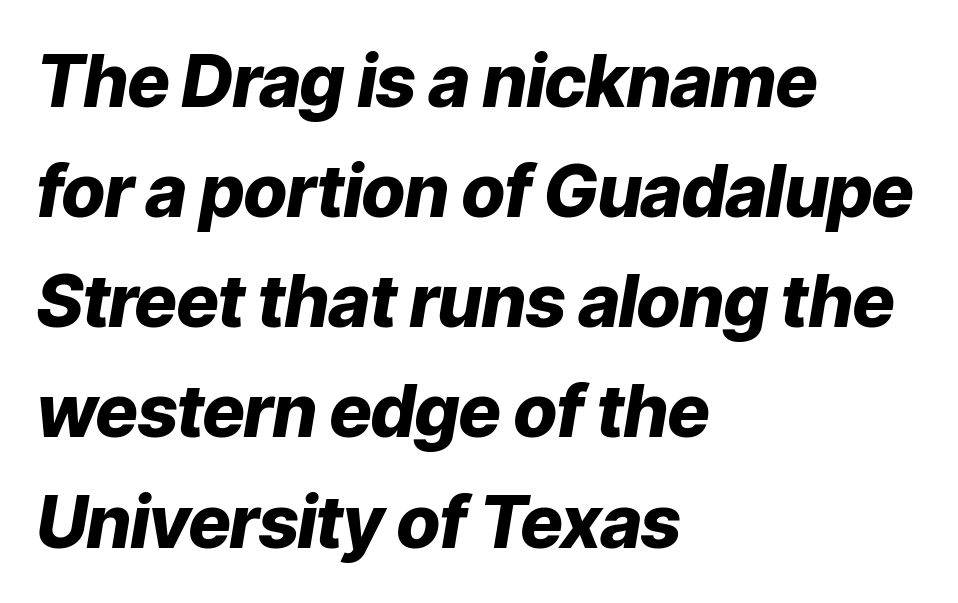
Q: Is the text bold? A: Yes.
Q: Is the text italic (slanted)? A: Yes, it leans right by about 9 degrees.
Q: Is the text underlined? A: No.
Q: How is the paragraph aligned? A: Left-aligned.
Q: Is the spacing between letters normal or unusually wide? A: Normal.
Q: Is the spacing between lines tight, normal or loose? A: Normal.
Q: Width (condensed, normal, or wide)? A: Normal.
Q: Stroke contrast? A: Low.
Q: x-height? A: Medium.
Q: Monospaced? A: No.
